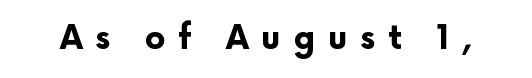
The image shows 33 px bold sans-serif type, upright; set unusually wide letter spacing (+0.38 em), not underlined; low stroke contrast and a medium x-height.
